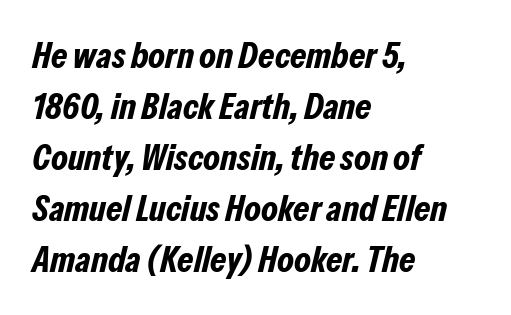
The image shows 37 px bold, condensed type, italic (leaning right); set left-aligned, normal line spacing (1.38x), normal letter spacing, not underlined; low stroke contrast and a medium x-height.
